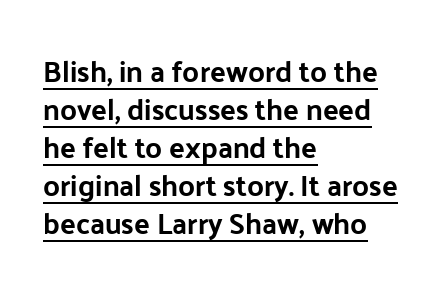
{"serif": "no", "italic": "no", "width": "normal", "stroke_contrast": "low", "x_height": "medium", "monospaced": "no", "underline": "yes", "align": "left", "line_spacing": "normal", "line_spacing_ratio": 1.31, "letter_spacing": "normal", "letter_spacing_em": 0.0, "glyph_px": 29}
